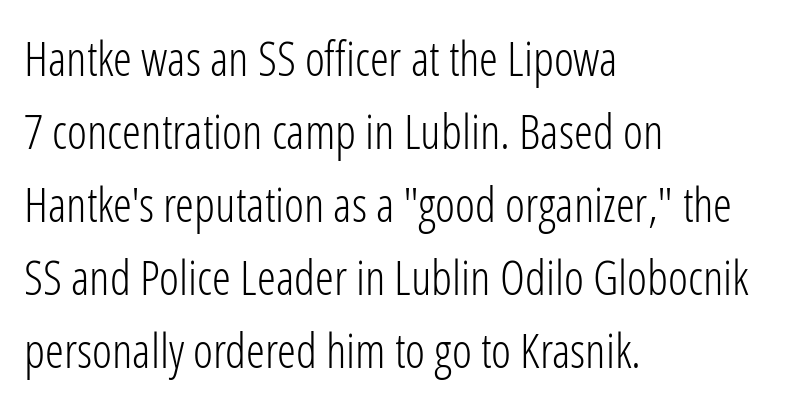
What stands out about the letter spacing? Nothing — it is the standard amount. A classic flush-left, rag-right setting is used for this passage. Check under the words: just untouched page. Type style note: lacks serifs.
